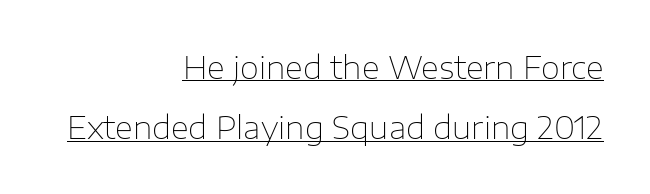
{"serif": "no", "italic": "no", "bold": "no", "weight": "thin", "width": "normal", "stroke_contrast": "low", "x_height": "medium", "monospaced": "no", "underline": "yes", "align": "right", "line_spacing": "loose", "line_spacing_ratio": 1.94, "letter_spacing": "normal", "letter_spacing_em": 0.0, "glyph_px": 31}
